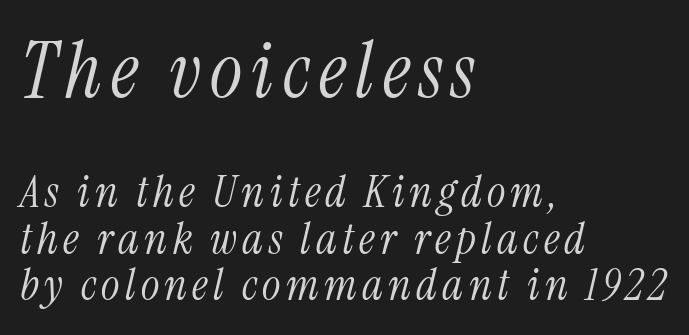
A typesetter would call this proportional, since set widths differ per character. Bold? No — there's no thickening of the strokes. The passage shown stacks its lines with hardly any gap. Does the type have serifs? Yes, each stem ends in a small foot. The foot of each line stays bare and open.
